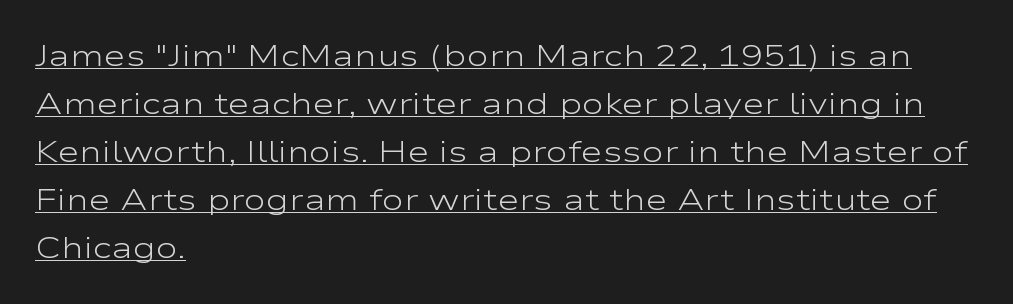
The image shows 30 px light, wide sans-serif type, upright; set left-aligned, normal line spacing (1.6x), normal letter spacing, underlined; low stroke contrast and a medium x-height.
